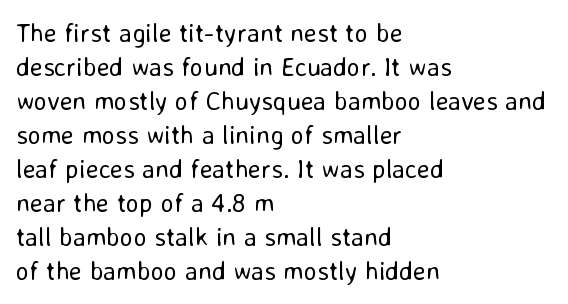
Descenders are the only things crossing below the line. All the whitespace from short lines collects on the right. Characters remain perfectly vertical along every line. The letters sit at their default tracking, neither squeezed nor spread.
